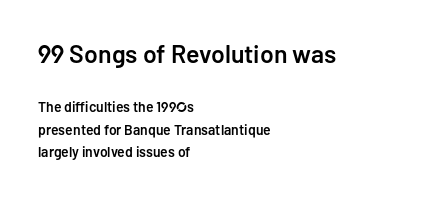
Q: Is the text bold? A: Semi-bold.
Q: Is the text italic (slanted)? A: No, it is upright.
Q: Is the text underlined? A: No.
Q: How is the paragraph aligned? A: Left-aligned.
Q: Is the spacing between letters normal or unusually wide? A: Normal.
Q: Is the spacing between lines tight, normal or loose? A: Normal.
Q: Which block of text is set in a larger size, the first (top) or the second (bottom)? A: The first (top) one.
